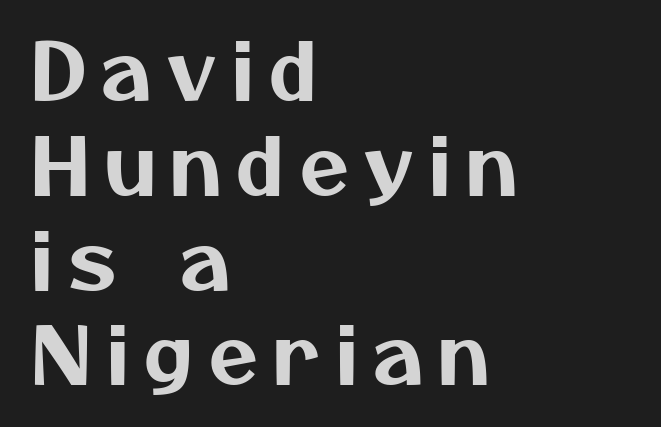
The image shows 79 px sans-serif type; set left-aligned, line spacing 1.2x, unusually wide letter spacing (+0.2 em), not underlined; medium stroke contrast and a medium x-height.
